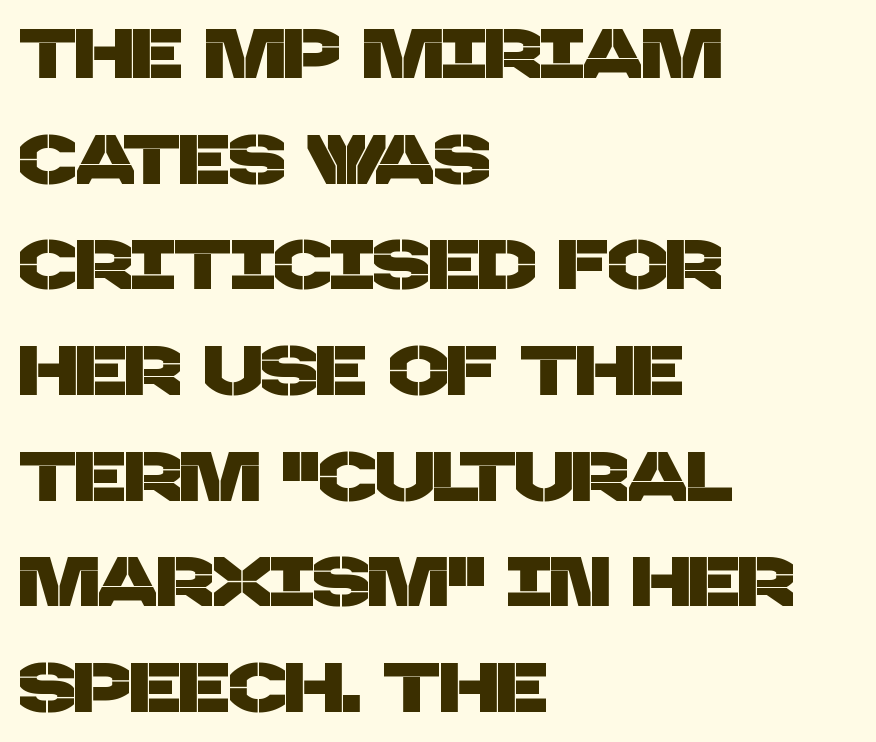
Q: Is the typeface a serif or a sans-serif typeface? A: Sans-serif.
Q: Is the text underlined? A: No.
Q: How is the paragraph aligned? A: Left-aligned.
Q: Is the spacing between letters normal or unusually wide? A: Normal.
Q: Is the spacing between lines tight, normal or loose? A: Normal.
Q: Width (condensed, normal, or wide)? A: Normal.
Q: Stroke contrast? A: Low.
Q: x-height? A: Large.
Q: Monospaced? A: No.
